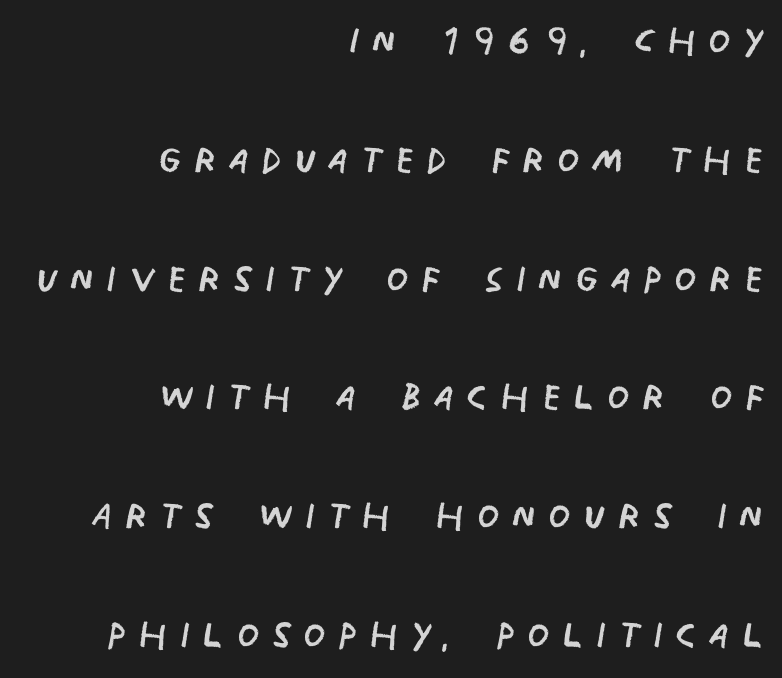
Q: Is the text bold? A: No.
Q: Is the typeface a serif or a sans-serif typeface? A: Sans-serif.
Q: Is the text underlined? A: No.
Q: How is the paragraph aligned? A: Right-aligned.
Q: Is the spacing between letters normal or unusually wide? A: Unusually wide.
Q: Is the spacing between lines tight, normal or loose? A: Loose.
Q: Width (condensed, normal, or wide)? A: Condensed.
Q: Stroke contrast? A: Low.
Q: x-height? A: Large.
Q: Monospaced? A: No.
